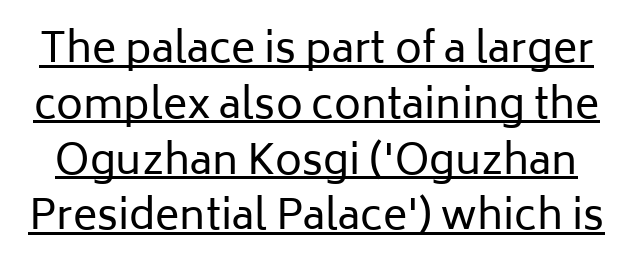
Q: Is the text bold? A: No.
Q: Is the text italic (slanted)? A: No, it is upright.
Q: Is the typeface a serif or a sans-serif typeface? A: Sans-serif.
Q: Is the text underlined? A: Yes.
Q: Is the spacing between letters normal or unusually wide? A: Normal.
Q: Is the spacing between lines tight, normal or loose? A: Normal.
Q: Width (condensed, normal, or wide)? A: Normal.
Q: Stroke contrast? A: Low.
Q: x-height? A: Medium.
Q: Monospaced? A: No.
